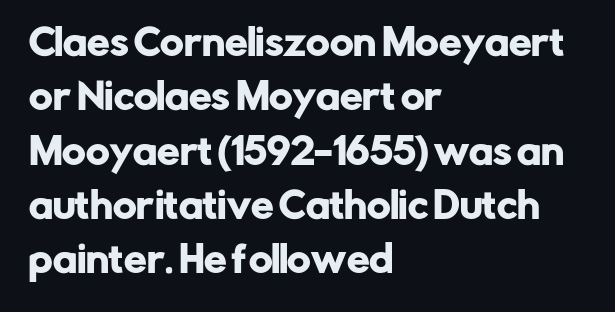
The image shows 36 px sans-serif type, upright; set left-aligned, normal line spacing (1.51x), normal letter spacing, not underlined; low stroke contrast and a medium x-height.
